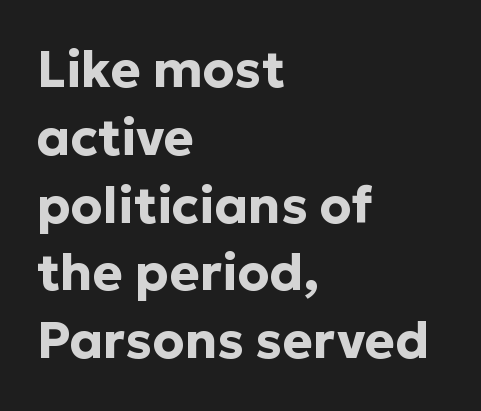
The image shows 51 px bold sans-serif type, upright; set left-aligned, normal line spacing (1.33x), normal letter spacing, not underlined; low stroke contrast and a medium x-height.
